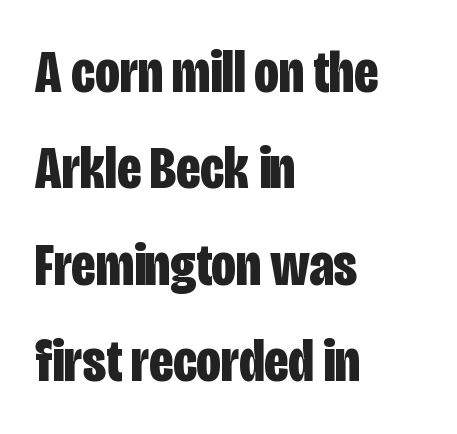
Q: Is the text bold? A: Yes.
Q: Is the text italic (slanted)? A: No, it is upright.
Q: Is the typeface a serif or a sans-serif typeface? A: Sans-serif.
Q: Is the text underlined? A: No.
Q: How is the paragraph aligned? A: Left-aligned.
Q: Is the spacing between letters normal or unusually wide? A: Normal.
Q: Is the spacing between lines tight, normal or loose? A: Normal.
Q: Width (condensed, normal, or wide)? A: Condensed.
Q: Stroke contrast? A: Low.
Q: x-height? A: Large.
Q: Monospaced? A: No.
